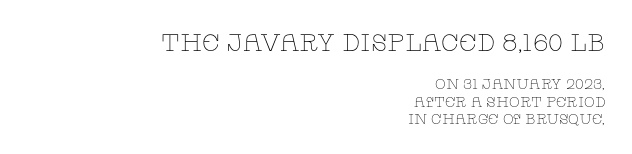
The image shows 24 px text type, upright; set right-aligned, line spacing 1.22x, normal letter spacing, not underlined; the first (top) block is 1.71x larger.
